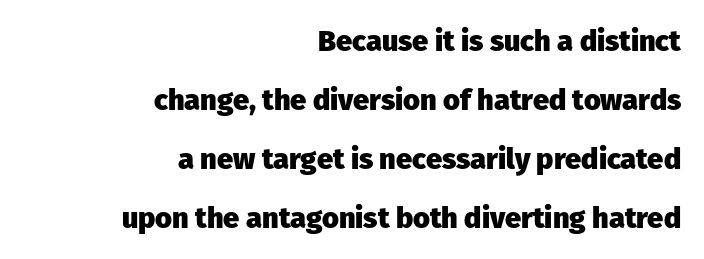
{"serif": "no", "italic": "no", "bold": "yes", "weight": "heavy", "width": "normal", "stroke_contrast": "low", "x_height": "medium", "monospaced": "no", "underline": "no", "align": "right", "line_spacing": "loose", "line_spacing_ratio": 2.03, "letter_spacing": "normal", "letter_spacing_em": 0.0, "glyph_px": 29}
